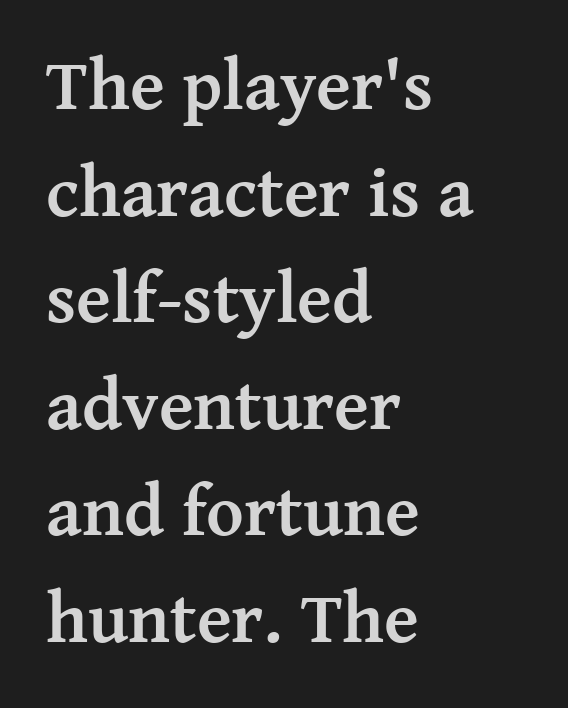
Q: Is the text bold? A: Yes.
Q: Is the text italic (slanted)? A: No, it is upright.
Q: Is the typeface a serif or a sans-serif typeface? A: Serif.
Q: Is the text underlined? A: No.
Q: How is the paragraph aligned? A: Left-aligned.
Q: Is the spacing between letters normal or unusually wide? A: Normal.
Q: Is the spacing between lines tight, normal or loose? A: Normal.
Q: Width (condensed, normal, or wide)? A: Normal.
Q: Stroke contrast? A: Medium.
Q: x-height? A: Medium.
Q: Monospaced? A: No.
